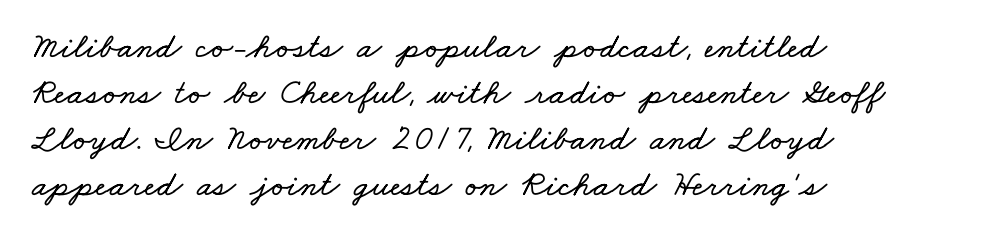
The image shows 36 px wide type; set left-aligned, normal line spacing (1.28x), normal letter spacing, not underlined; low stroke contrast and a small x-height.
